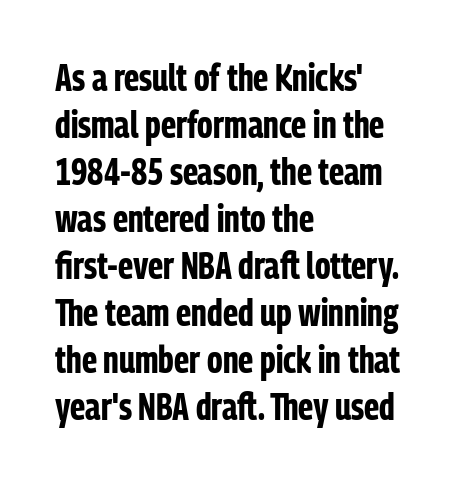
You could call the tracking neutral — neither tight nor loose. Does the type have serifs? No, each stem ends abruptly. Look at the stroke-to-counter ratio: heavy, a bold. Every stem runs plumb, perpendicular to the baseline. A bare baseline throughout the passage.
